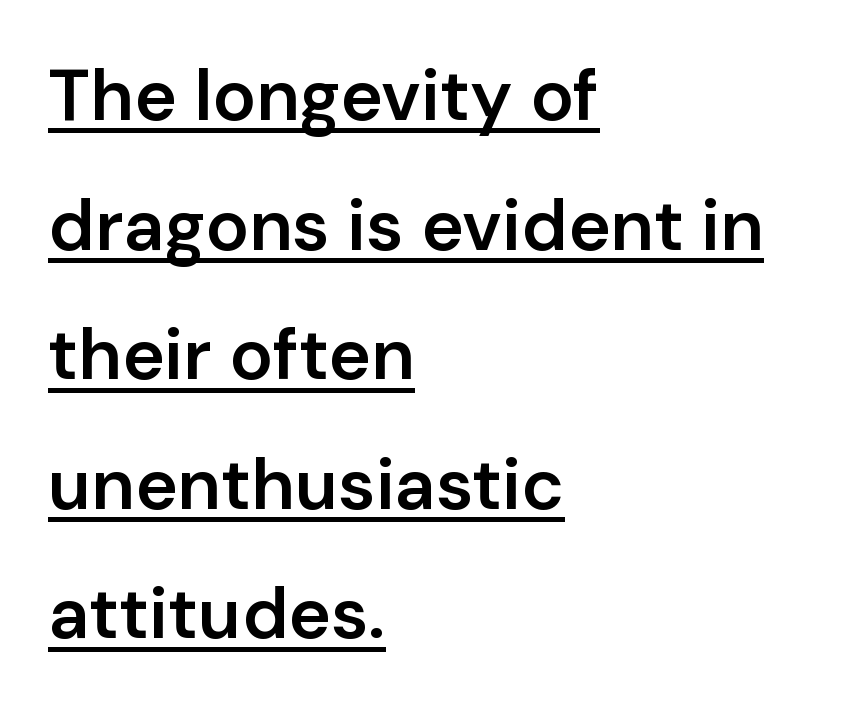
Q: Is the text bold? A: Semi-bold.
Q: Is the text italic (slanted)? A: No, it is upright.
Q: Is the typeface a serif or a sans-serif typeface? A: Sans-serif.
Q: Is the text underlined? A: Yes.
Q: How is the paragraph aligned? A: Left-aligned.
Q: Is the spacing between letters normal or unusually wide? A: Normal.
Q: Width (condensed, normal, or wide)? A: Normal.
Q: Stroke contrast? A: Low.
Q: x-height? A: Medium.
Q: Monospaced? A: No.
